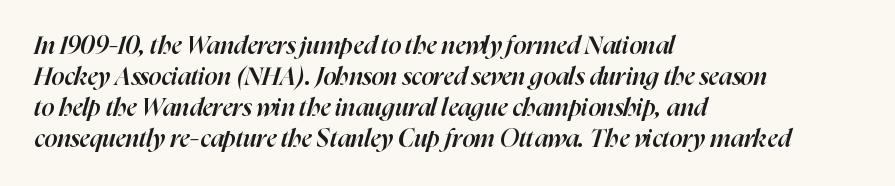
The paragraph shown leans on its left margin. Strokes here are thickened, but only to semibold level. Bare-footed words on every line. It's the slanting kind of type. The line texture is even and compact thanks to regular tracking.
